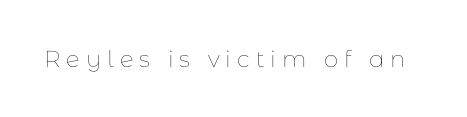
The image shows 23 px text type, upright; set unusually wide letter spacing (+0.26 em), not underlined.
